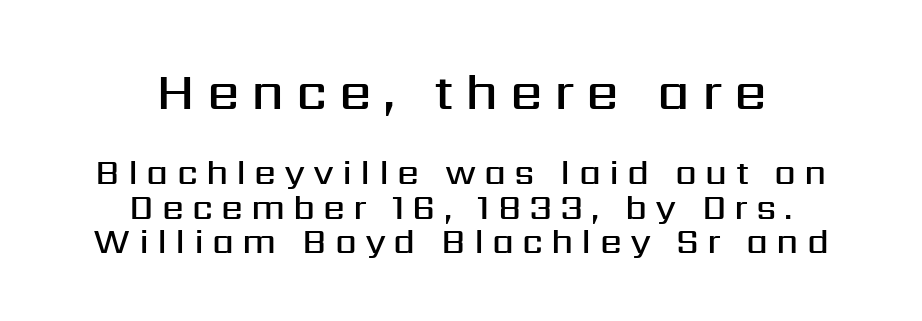
{"serif": "no", "italic": "no", "bold": "semi", "weight": "semibold", "width": "normal", "stroke_contrast": "medium", "x_height": "medium", "monospaced": "no", "underline": "no", "align": "center", "line_spacing": "tight", "line_spacing_ratio": 0.99, "letter_spacing": "wide", "letter_spacing_em": 0.23, "larger_block": "first", "size_ratio": 1.49, "glyph_px": 52}
